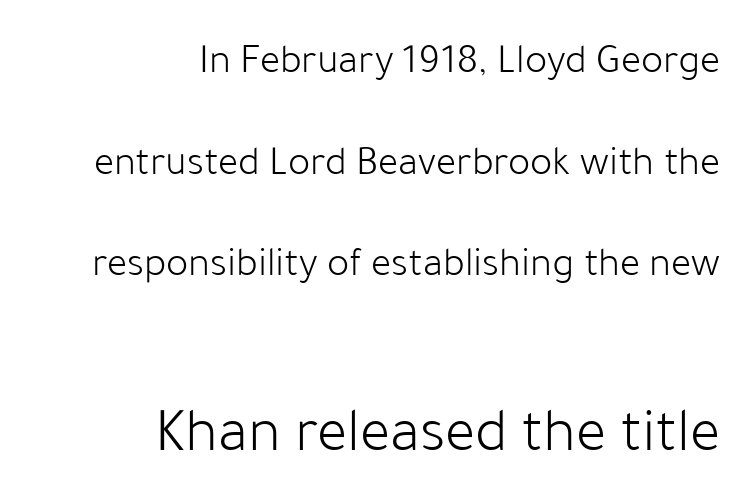
The image shows 63 px light sans-serif type, upright; set right-aligned, loose line spacing (2.42x), normal letter spacing, not underlined; the second (bottom) block is 1.5x larger; low stroke contrast and a medium x-height.
